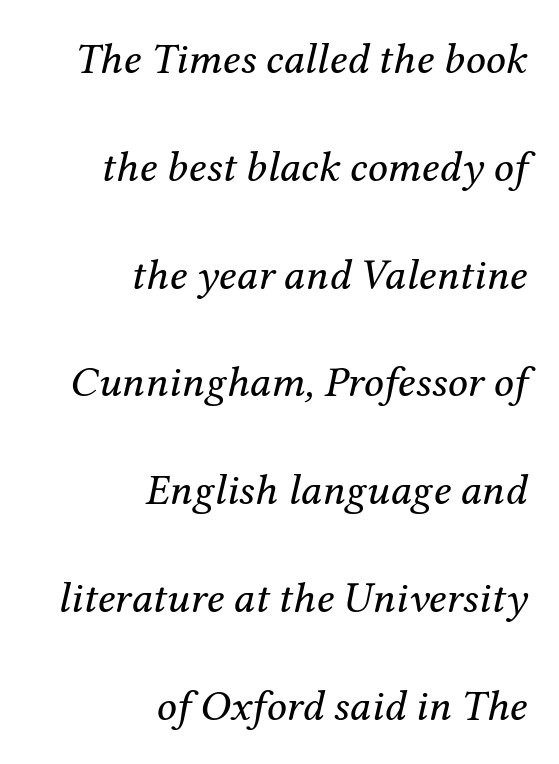
The cut favours lightness, reaching ordinary text weight at its darkest. You could not count columns in this text — the font is proportionally spaced. These lines are set flush right with a ragged left edge. Underline: absent. Little horizontal feet cap the strokes, marking this as serif type.
